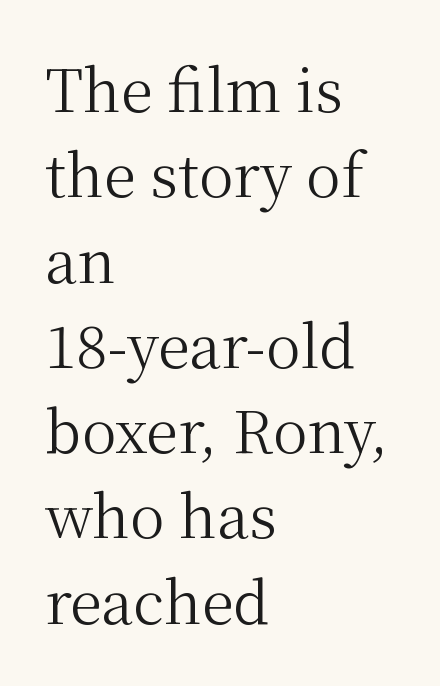
Q: Is the text bold? A: No.
Q: Is the text italic (slanted)? A: No, it is upright.
Q: Is the typeface a serif or a sans-serif typeface? A: Serif.
Q: Is the text underlined? A: No.
Q: How is the paragraph aligned? A: Left-aligned.
Q: Is the spacing between letters normal or unusually wide? A: Normal.
Q: Is the spacing between lines tight, normal or loose? A: Normal.
Q: Width (condensed, normal, or wide)? A: Normal.
Q: Stroke contrast? A: Medium.
Q: x-height? A: Medium.
Q: Monospaced? A: No.
